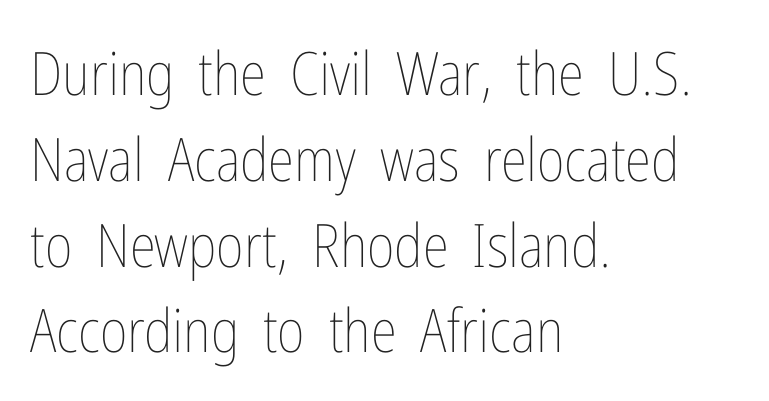
{"italic": "no", "bold": "no", "weight": "thin", "width": "condensed", "stroke_contrast": "low", "x_height": "medium", "monospaced": "no", "underline": "no", "align": "left", "line_spacing": "normal", "line_spacing_ratio": 1.43, "letter_spacing": "normal", "letter_spacing_em": 0.0, "glyph_px": 60}
